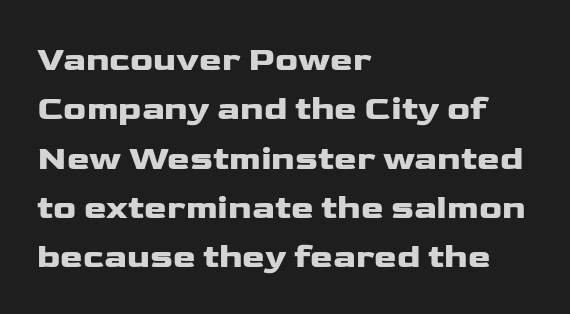
The image shows 34 px wide sans-serif type, upright; set left-aligned, normal line spacing (1.45x), normal letter spacing, not underlined; low stroke contrast and a medium x-height.
